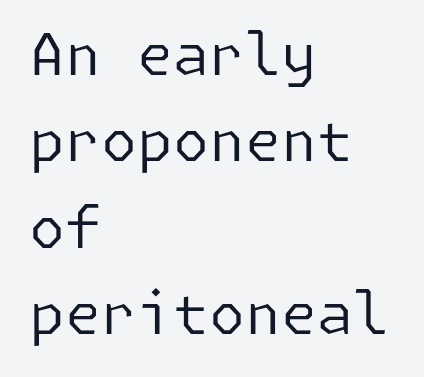
The image shows 58 px regular-weight sans-serif type, upright; set left-aligned, normal line spacing (1.49x), normal letter spacing, not underlined; low stroke contrast and a medium x-height.
